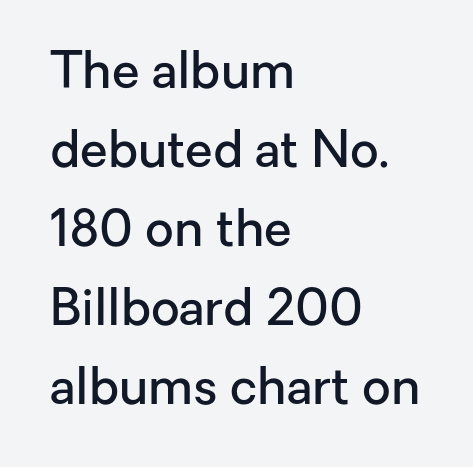
{"serif": "no", "italic": "no", "bold": "semi", "weight": "semibold", "width": "normal", "stroke_contrast": "low", "x_height": "medium", "monospaced": "no", "underline": "no", "align": "left", "line_spacing": "normal", "line_spacing_ratio": 1.58, "letter_spacing": "normal", "letter_spacing_em": 0.0, "glyph_px": 50}
